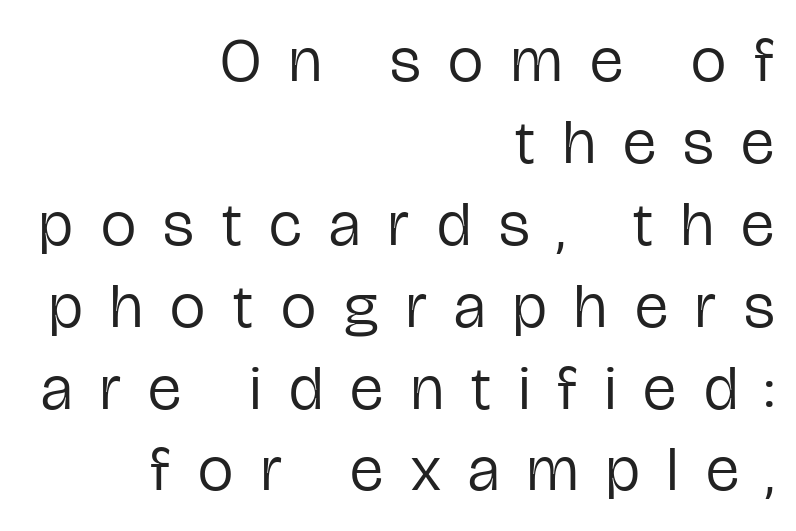
Q: Is the text bold? A: No.
Q: Is the text italic (slanted)? A: No, it is upright.
Q: Is the typeface a serif or a sans-serif typeface? A: Sans-serif.
Q: Is the text underlined? A: No.
Q: How is the paragraph aligned? A: Right-aligned.
Q: Is the spacing between letters normal or unusually wide? A: Unusually wide.
Q: Is the spacing between lines tight, normal or loose? A: Normal.
Q: Width (condensed, normal, or wide)? A: Condensed.
Q: Stroke contrast? A: Low.
Q: x-height? A: Medium.
Q: Monospaced? A: No.
